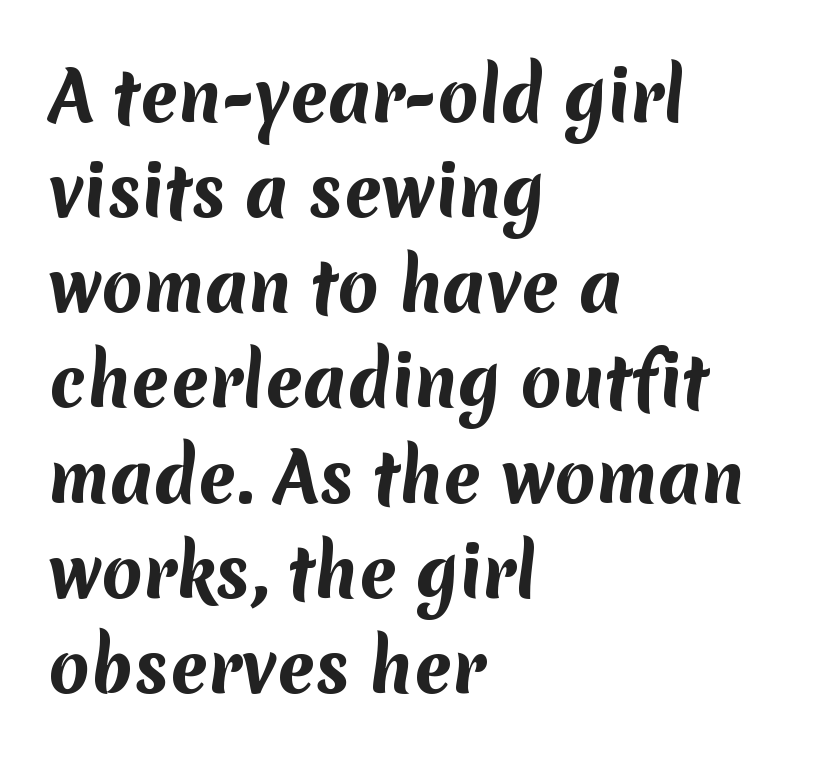
Q: Is the text bold? A: Yes.
Q: Is the typeface a serif or a sans-serif typeface? A: Sans-serif.
Q: Is the text underlined? A: No.
Q: How is the paragraph aligned? A: Left-aligned.
Q: Is the spacing between letters normal or unusually wide? A: Normal.
Q: Is the spacing between lines tight, normal or loose? A: Normal.
Q: Width (condensed, normal, or wide)? A: Normal.
Q: Stroke contrast? A: Medium.
Q: x-height? A: Medium.
Q: Monospaced? A: No.
